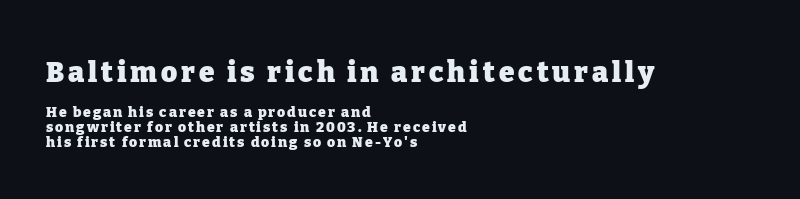
The image shows 28 px heavy serif type, upright; set left-aligned, tight line spacing (1.08x), not underlined; the first (top) block is 2.0x larger; low stroke contrast and a medium x-height.
